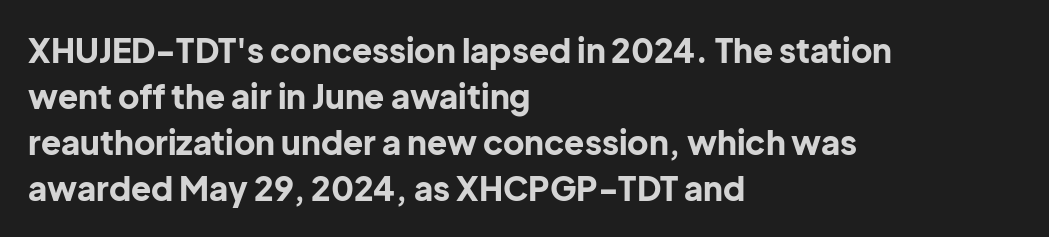
The image shows 33 px bold sans-serif type, upright; set left-aligned, normal line spacing (1.39x), normal letter spacing, not underlined; low stroke contrast and a medium x-height.
